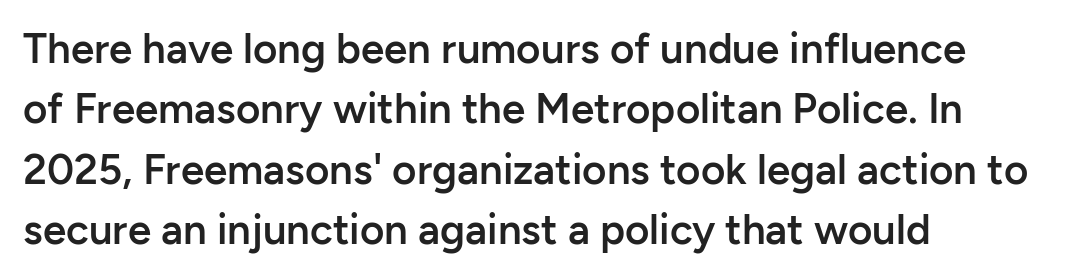
The image shows 42 px semibold sans-serif type, upright; set left-aligned, normal line spacing (1.44x), normal letter spacing, not underlined; low stroke contrast and a medium x-height.
